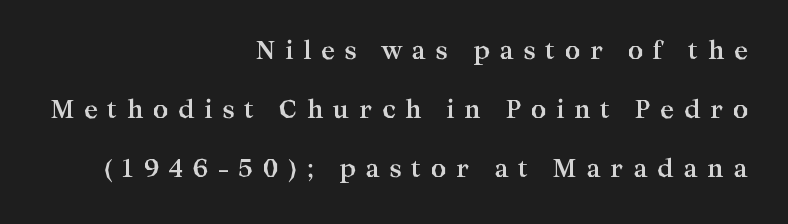
Students, note that the glyphs here are deliberately spaced far apart. Is there much room between lines? Yes — plenty of vertical air separates them. Horizontal alignment here is rightward, an uncommon choice for prose. Decoration check: the copy has no underline.
